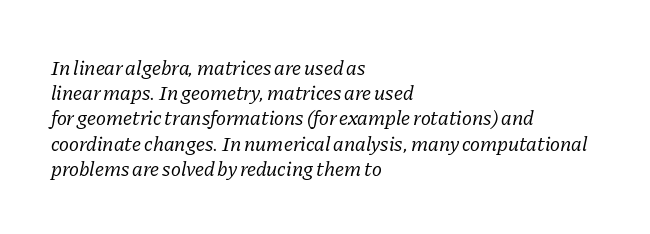
The glyphs look as if they've been sheared to an angle. Left-aligned paragraph, ragged on the right. Weight: regular or lighter. What stands out about the letter spacing? Nothing — it is the standard amount.
